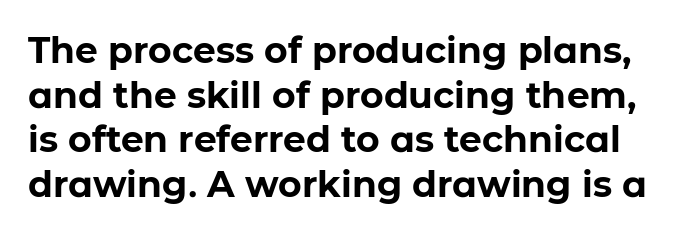
Each row of text sits above clean, open space. These lines are composed in type without serifs. The specimen reads as upright at a glance. The face used here has the dense, thick strokes of a bold. The passage shown is typed in a proportional face where columns would drift. Look at the tracking — it's just the regular setting, nothing added.
